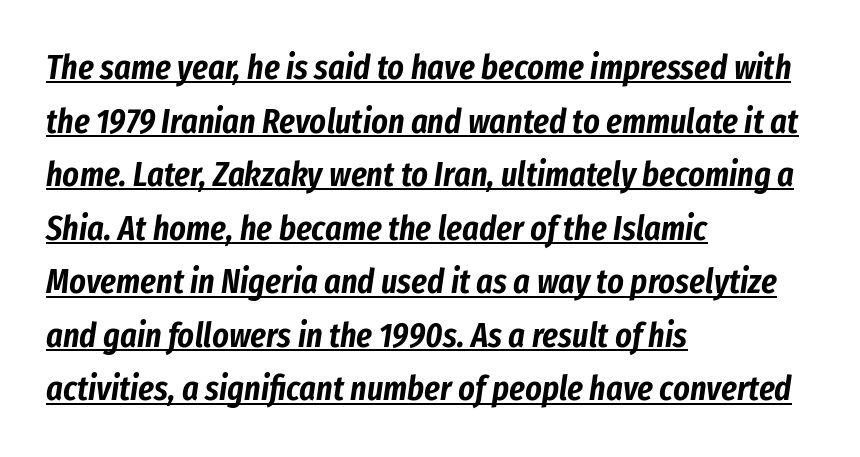
{"italic": "yes", "lean": "right", "slant_degrees": 8, "width": "condensed", "stroke_contrast": "low", "x_height": "medium", "monospaced": "no", "underline": "yes", "align": "left", "line_spacing": "normal", "line_spacing_ratio": 1.53, "letter_spacing": "normal", "letter_spacing_em": 0.0, "glyph_px": 35}
